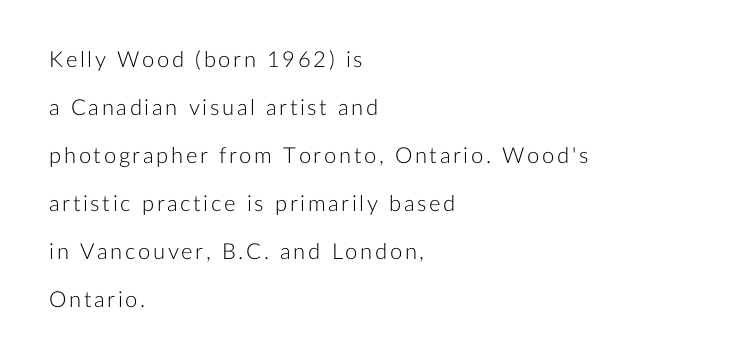
Q: Is the text bold? A: No.
Q: Is the text italic (slanted)? A: No, it is upright.
Q: Is the text underlined? A: No.
Q: How is the paragraph aligned? A: Left-aligned.
Q: Is the spacing between lines tight, normal or loose? A: Loose.
